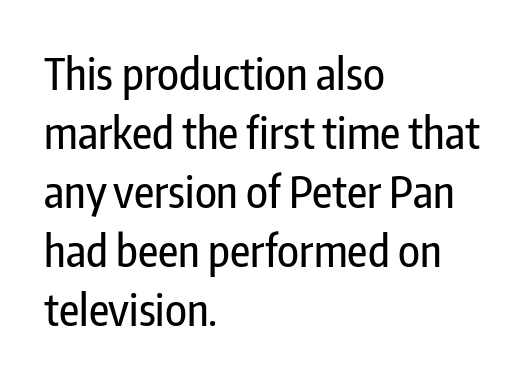
{"serif": "no", "italic": "no", "width": "condensed", "stroke_contrast": "low", "x_height": "medium", "monospaced": "no", "underline": "no", "align": "left", "line_spacing": "normal", "line_spacing_ratio": 1.34, "letter_spacing": "normal", "letter_spacing_em": 0.0, "glyph_px": 44}
